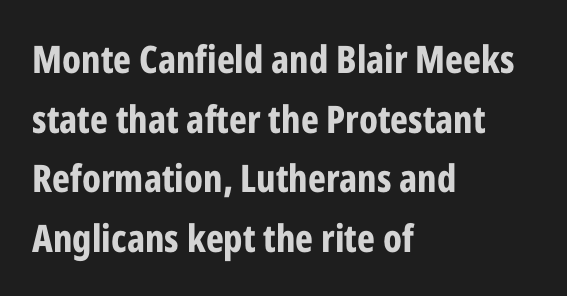
The image shows 38 px bold, condensed sans-serif type, upright; set left-aligned, normal line spacing (1.57x), normal letter spacing, not underlined; low stroke contrast and a medium x-height.
